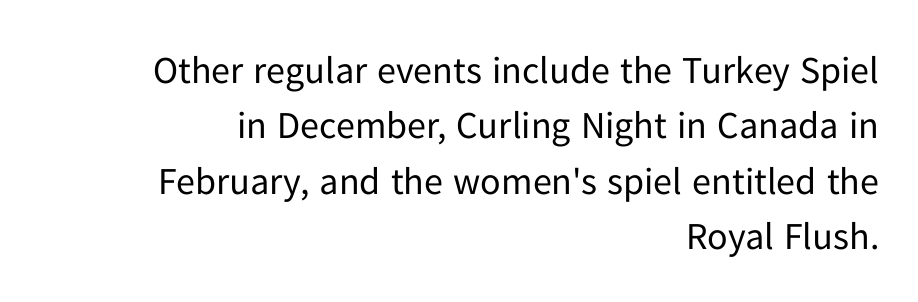
The image shows 38 px regular-weight sans-serif type, upright; set right-aligned, normal line spacing (1.46x), normal letter spacing, not underlined; low stroke contrast and a medium x-height.
